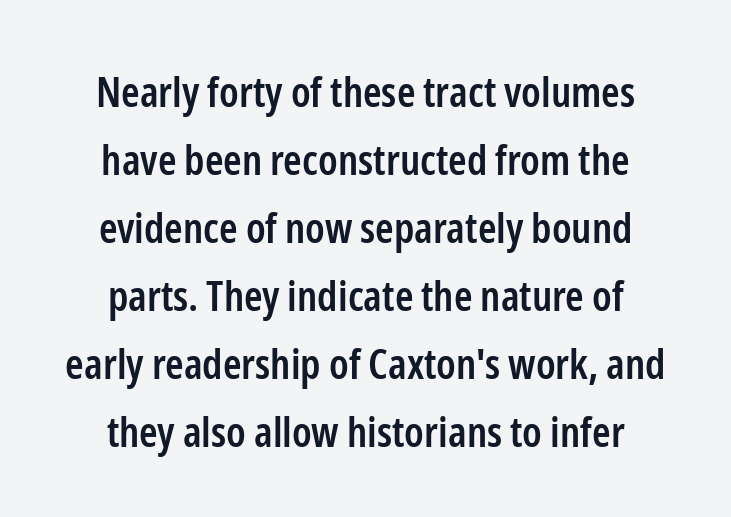
Letters rest on an invisible, unmarked baseline. How are the letters spaced? Ordinarily, with no added tracking. Compared with typical paragraphs, the rows here are spaced about the same. The face used here is proportionally spaced, like ordinary book or web type. Is the block centered? Yes — each line is placed symmetrically about the middle. Moderately thickened strokes mark this as semibold type.
